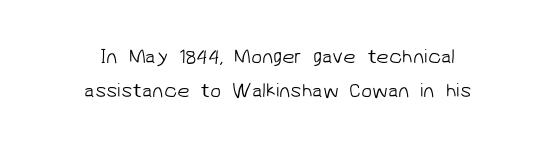
Bold? No — there's no thickening of the strokes. A student would call this center alignment; a typographer would say set centered. Bare-footed words on every line. Observe the ordinary spacing: letters are neighbours, not strangers.
